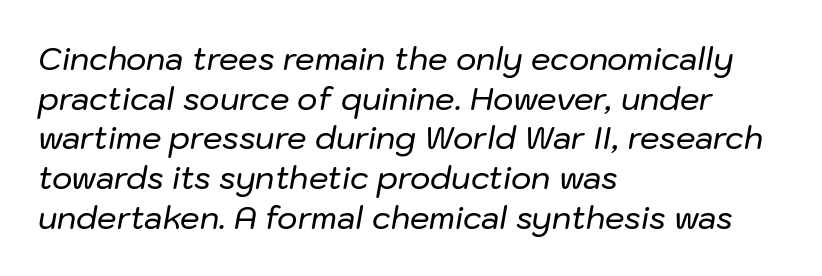
{"italic": "yes", "lean": "right", "slant_degrees": 10, "width": "normal", "stroke_contrast": "low", "x_height": "medium", "monospaced": "no", "underline": "no", "align": "left", "line_spacing": "normal", "line_spacing_ratio": 1.28, "letter_spacing": "normal", "letter_spacing_em": 0.0, "glyph_px": 31}
